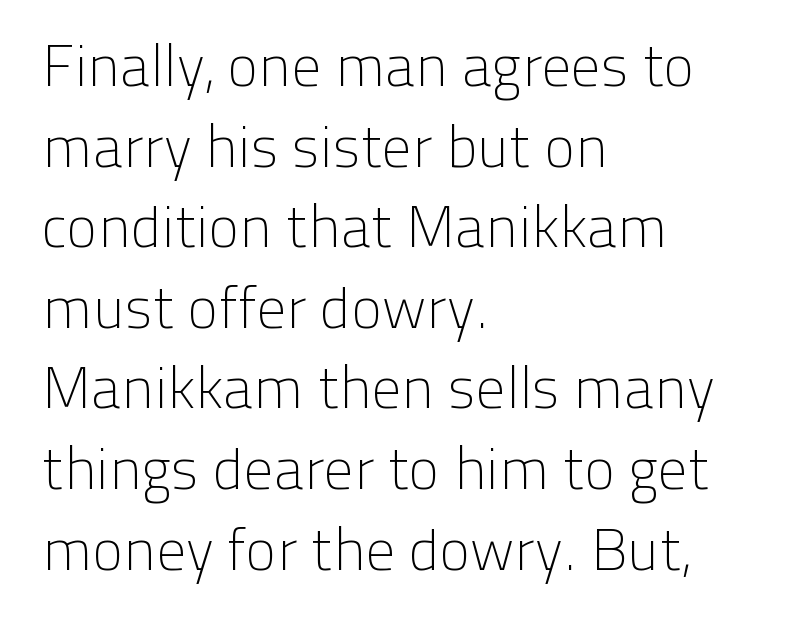
Tracking value appears to be zero — textbook default spacing. No extra ink here — the face is not bold. Is this a fixed-width face? No — the glyphs have proportional, varying widths. The line-height multiplier appears to be the usual default. Nope, no serifs anywhere on these letters. Descenders hang freely into open space.
